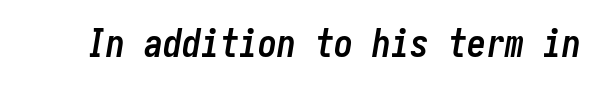
{"italic": "yes", "lean": "right", "slant_degrees": 10, "bold": "yes", "weight": "semibold", "width": "condensed", "stroke_contrast": "low", "x_height": "medium", "underline": "no", "letter_spacing": "normal", "letter_spacing_em": 0.0, "glyph_px": 38}
